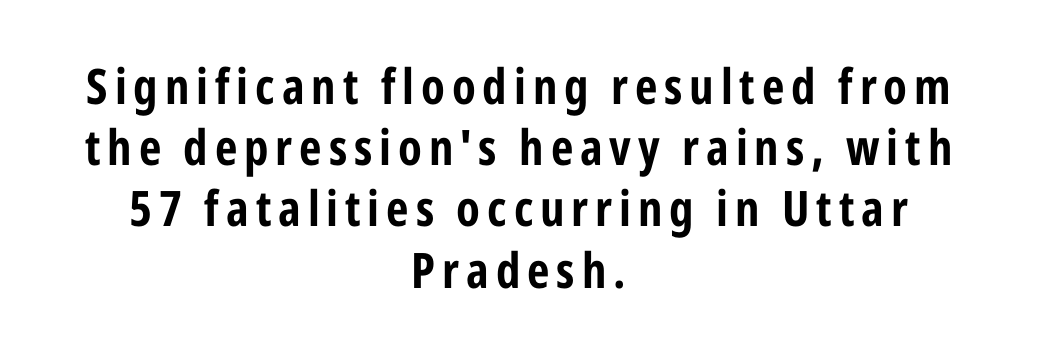
The image shows 49 px bold, condensed sans-serif type, upright; set centered, normal line spacing (1.25x), not underlined; low stroke contrast and a medium x-height.
